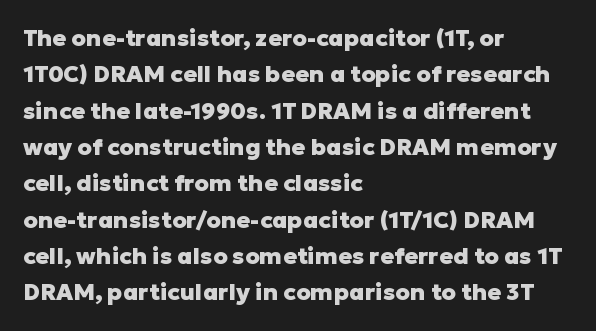
Q: Is the text bold? A: Yes.
Q: Is the text italic (slanted)? A: No, it is upright.
Q: Is the text underlined? A: No.
Q: How is the paragraph aligned? A: Left-aligned.
Q: Is the spacing between letters normal or unusually wide? A: Normal.
Q: Is the spacing between lines tight, normal or loose? A: Normal.
